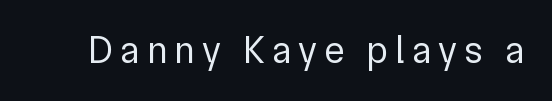
Q: Is the text bold? A: No.
Q: Is the text italic (slanted)? A: No, it is upright.
Q: Is the typeface a serif or a sans-serif typeface? A: Sans-serif.
Q: Is the text underlined? A: No.
Q: Width (condensed, normal, or wide)? A: Normal.
Q: Stroke contrast? A: Low.
Q: x-height? A: Medium.
Q: Monospaced? A: No.
